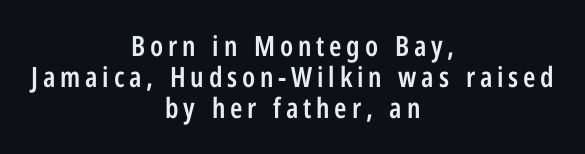
The image shows 28 px semibold, condensed sans-serif type, upright; set centered, tight line spacing (1.11x), not underlined; low stroke contrast and a medium x-height.
